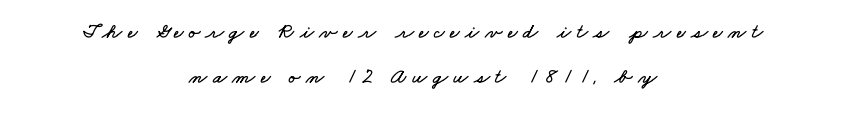
The image shows 21 px text type; set centered, loose line spacing (2.15x), unusually wide letter spacing (+0.26 em), not underlined.
